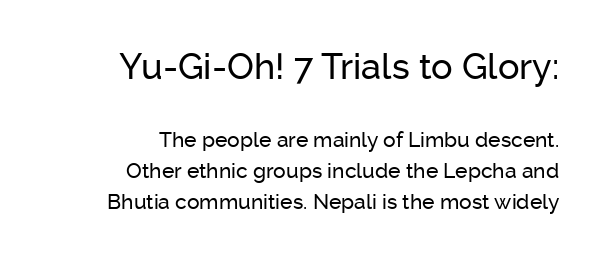
Ordinary non-slanted type is in use. Unlike a traditional serif, this face leaves its strokes unadorned. This rendering features lettering with no underline. Leading: standard. In CSS terms this would be text-align: right. Here the designer chose a conventional face with non-uniform glyph widths.
